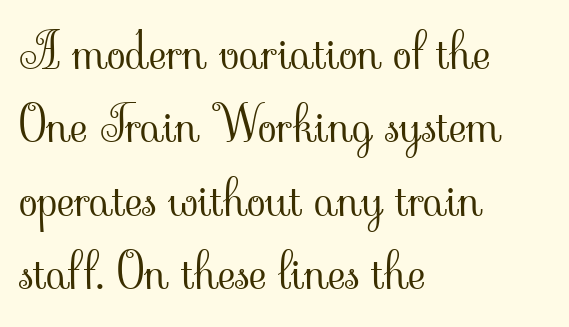
{"serif": "yes", "italic": "no", "bold": "no", "weight": "light", "width": "normal", "stroke_contrast": "low", "x_height": "small", "monospaced": "no", "underline": "no", "align": "left", "line_spacing": "normal", "line_spacing_ratio": 1.5, "letter_spacing": "normal", "letter_spacing_em": 0.0, "glyph_px": 49}
